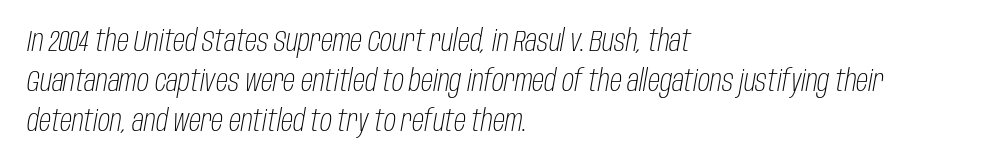
The image shows 30 px light, condensed type, italic (leaning right); set left-aligned, normal line spacing (1.33x), normal letter spacing, not underlined; low stroke contrast and a large x-height.
